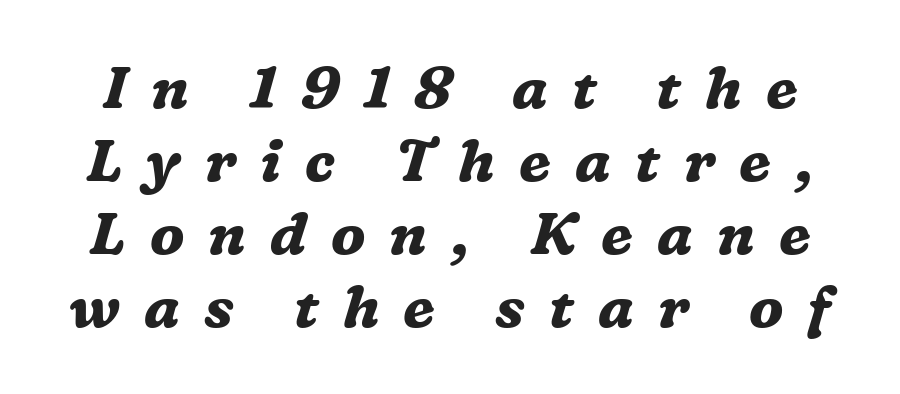
{"serif": "yes", "italic": "yes", "lean": "right", "slant_degrees": 16, "bold": "yes", "weight": "bold", "width": "normal", "stroke_contrast": "medium", "x_height": "medium", "monospaced": "no", "underline": "no", "line_spacing_ratio": 1.24, "letter_spacing": "wide", "letter_spacing_em": 0.41, "glyph_px": 59}
